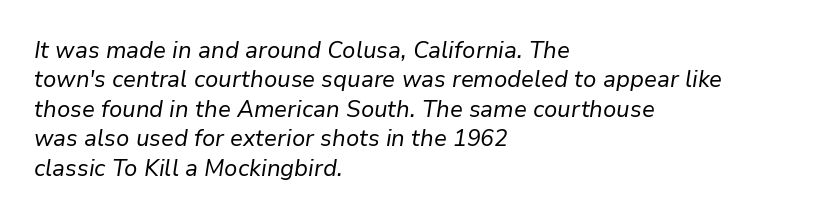
{"italic": "yes", "lean": "right", "slant_degrees": 9, "bold": "no", "underline": "no", "align": "left", "line_spacing": "normal", "line_spacing_ratio": 1.28, "letter_spacing": "normal", "letter_spacing_em": 0.0, "glyph_px": 23}
